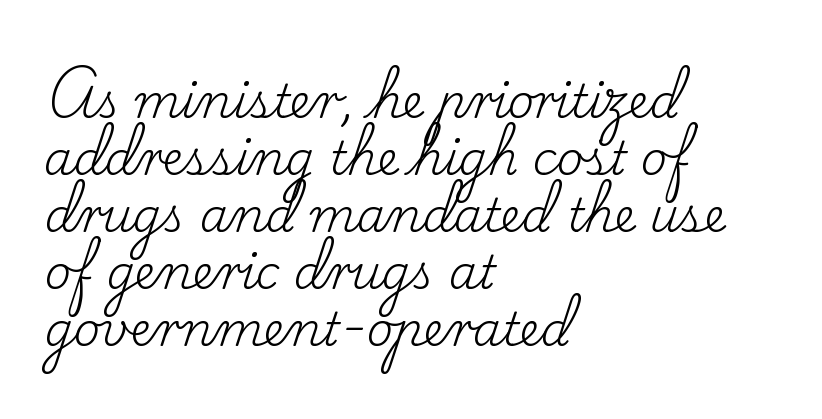
{"serif": "yes", "bold": "no", "weight": "regular", "width": "normal", "stroke_contrast": "low", "x_height": "small", "monospaced": "no", "underline": "no", "align": "left", "line_spacing_ratio": 1.24, "letter_spacing": "normal", "letter_spacing_em": 0.0, "glyph_px": 46}
